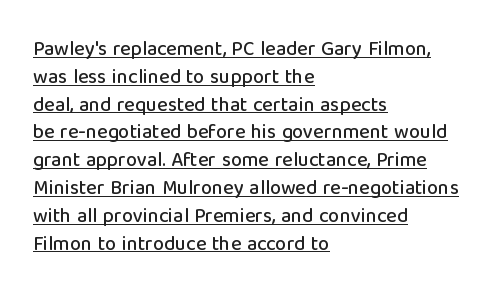
{"italic": "no", "underline": "yes", "align": "left", "line_spacing": "normal", "line_spacing_ratio": 1.39, "letter_spacing": "normal", "letter_spacing_em": 0.0, "glyph_px": 20}
